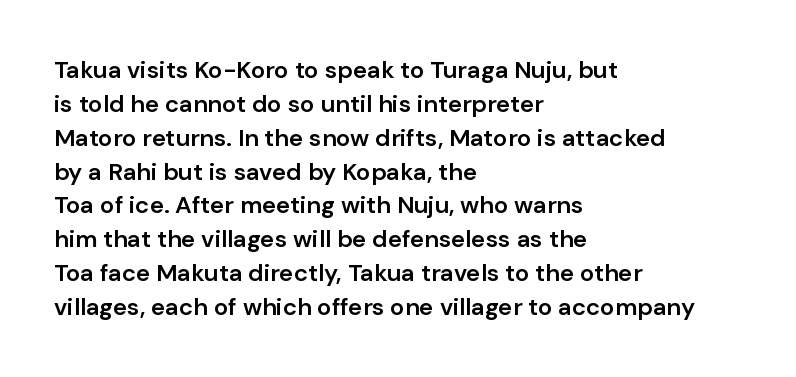
Q: Is the text bold? A: Semi-bold.
Q: Is the text italic (slanted)? A: No, it is upright.
Q: Is the text underlined? A: No.
Q: How is the paragraph aligned? A: Left-aligned.
Q: Is the spacing between letters normal or unusually wide? A: Normal.
Q: Is the spacing between lines tight, normal or loose? A: Normal.
